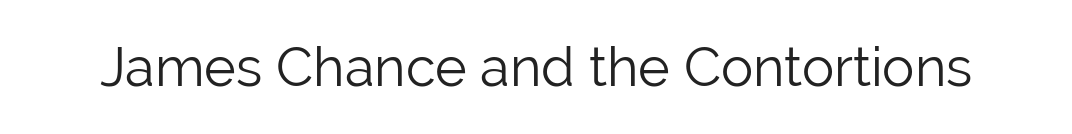
Q: Is the text bold? A: No.
Q: Is the text italic (slanted)? A: No, it is upright.
Q: Is the typeface a serif or a sans-serif typeface? A: Sans-serif.
Q: Is the text underlined? A: No.
Q: Is the spacing between letters normal or unusually wide? A: Normal.
Q: Width (condensed, normal, or wide)? A: Normal.
Q: Stroke contrast? A: Low.
Q: x-height? A: Medium.
Q: Monospaced? A: No.
